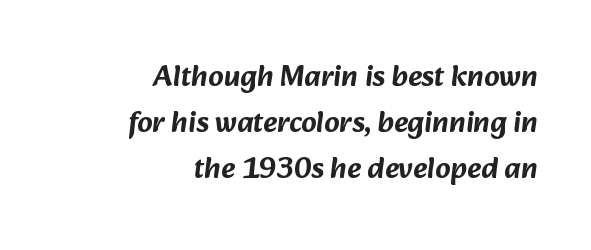
This sample has the flowing, uneven cadence of proportional lettering. Leftover space on each line is placed entirely before the opening word. The rendering keeps characters at their native spacing. Leading matches the norm, producing a regular column. The letters carry no serifs — their stems end cleanly without finishing strokes. Descenders hang freely into open space.
